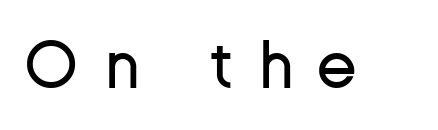
This sample uses an upright cut, with every glyph sitting square on the baseline. The zone under the glyphs is completely vacant. Tracking value appears strongly positive — letters spread wide. Typographically, this falls in the sans-serif category. The weight tops out at a normal text grade. Proportional: the letters do not fall into vertical columns.
